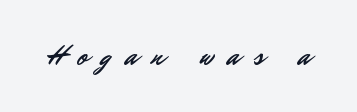
{"serif": "no", "width": "normal", "stroke_contrast": "low", "x_height": "small", "monospaced": "no", "underline": "no", "letter_spacing": "wide", "letter_spacing_em": 0.49, "glyph_px": 29}
